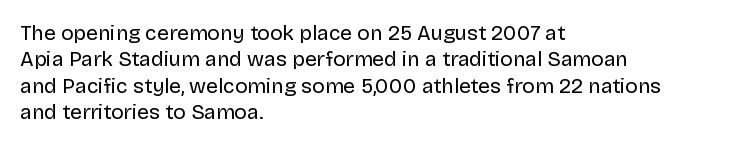
The rendering uses a moderate line-height, typical for paragraphs. Only glyphs here, with clear space below each row. The passage is arranged the way most books set body copy — flush left. Spacing between characters is what you'd get straight out of the box.
